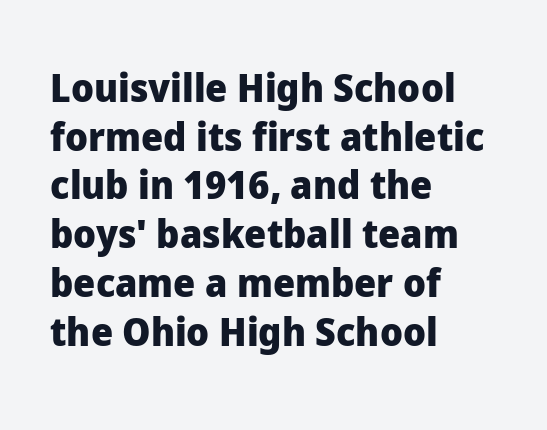
The image shows 39 px heavy sans-serif type, upright; set left-aligned, normal line spacing (1.25x), normal letter spacing, not underlined; low stroke contrast and a medium x-height.
